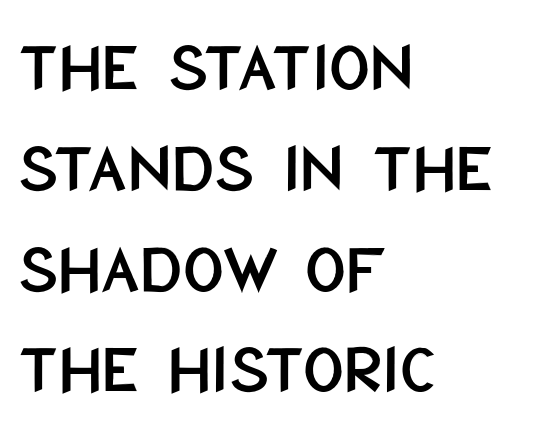
Rows of type keep a routine distance in the vertical direction. Varying glyph widths throughout — classic text-font behaviour. Just letters on the line, the space beneath them empty. Check where the strokes stop: nothing finishes them off — pure sans. Is there any slant? The stems are plumb.
